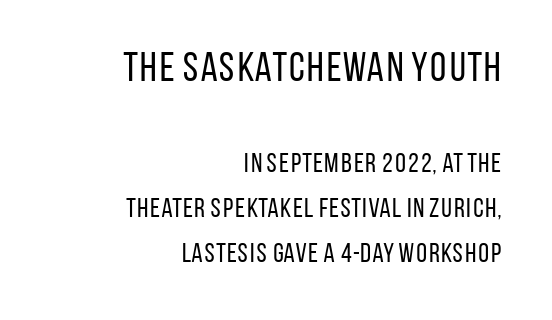
Q: Is the text bold? A: No.
Q: Is the text italic (slanted)? A: No, it is upright.
Q: Is the typeface a serif or a sans-serif typeface? A: Sans-serif.
Q: Is the text underlined? A: No.
Q: How is the paragraph aligned? A: Right-aligned.
Q: Is the spacing between letters normal or unusually wide? A: Normal.
Q: Is the spacing between lines tight, normal or loose? A: Normal.
Q: Which block of text is set in a larger size, the first (top) or the second (bottom)? A: The first (top) one.
Q: Width (condensed, normal, or wide)? A: Condensed.
Q: Stroke contrast? A: Low.
Q: x-height? A: Large.
Q: Monospaced? A: No.
